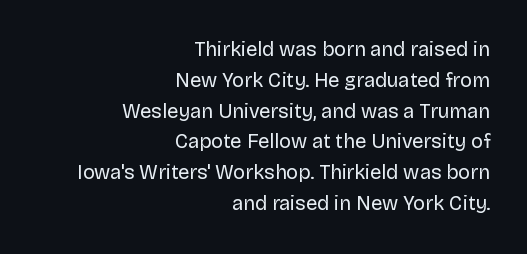
Glyph-to-glyph distance matches everyday printed text. Italic: no, the glyphs are upright roman. The face looks like a standard text weight, possibly lighter. The specimen omits any rule beneath the text block's lines. The paragraph shown leans on its right margin. Interline gaps are of average width in this sample.
